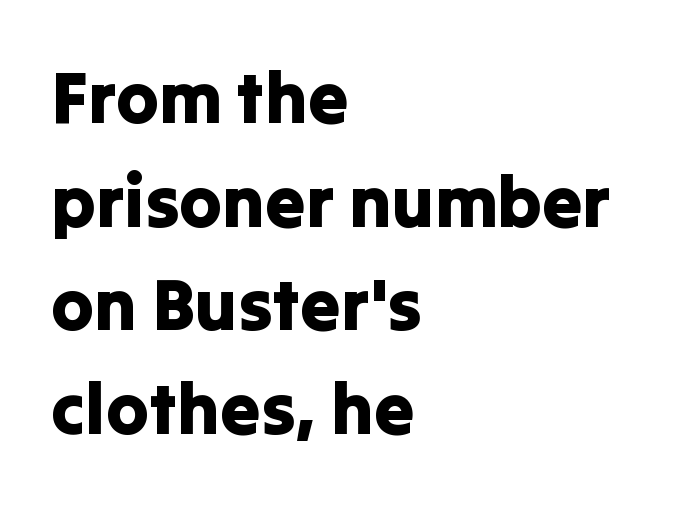
{"serif": "no", "italic": "no", "width": "normal", "stroke_contrast": "low", "x_height": "medium", "monospaced": "no", "underline": "no", "align": "left", "line_spacing": "normal", "line_spacing_ratio": 1.44, "letter_spacing": "normal", "letter_spacing_em": 0.0, "glyph_px": 72}
